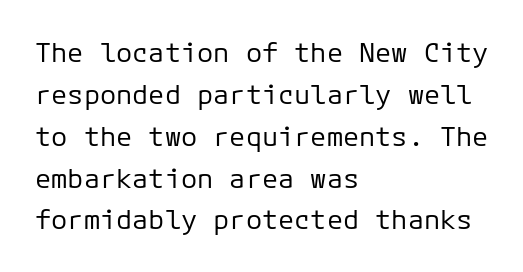
{"italic": "no", "bold": "no", "underline": "no", "align": "left", "line_spacing": "normal", "line_spacing_ratio": 1.55, "letter_spacing": "normal", "letter_spacing_em": 0.0, "glyph_px": 27}
